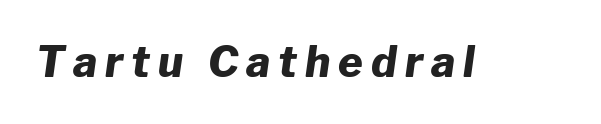
{"italic": "yes", "lean": "right", "slant_degrees": 8, "bold": "yes", "weight": "heavy", "width": "normal", "stroke_contrast": "low", "x_height": "medium", "monospaced": "no", "underline": "no", "glyph_px": 42}
